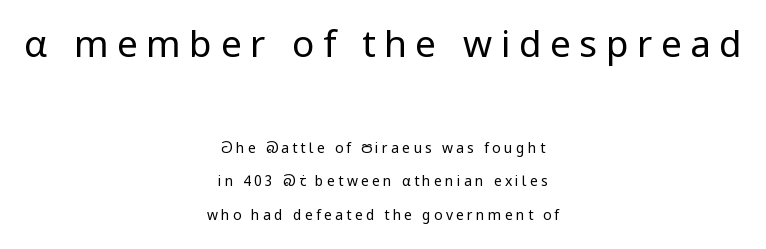
Casual observation: everything's sitting right in the middle. No letter is thick-stroked: the sample isn't bold. Observe the wide spacing: letters keep a clear distance from each other. You get the large type first, then a drop to smaller type.
